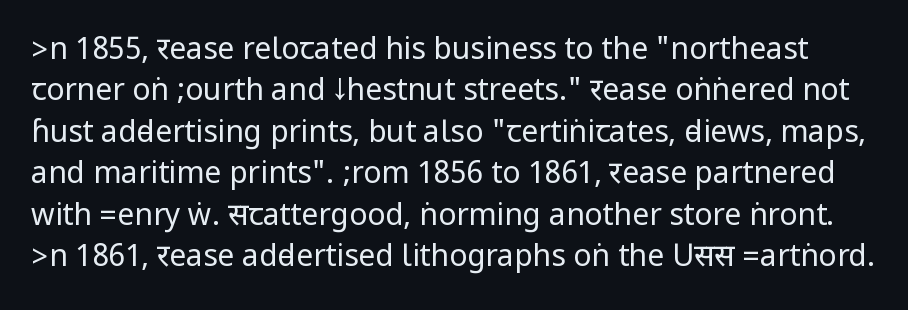
The image shows 30 px regular-weight, condensed sans-serif type, upright; set normal line spacing (1.38x), normal letter spacing, not underlined; low stroke contrast.
